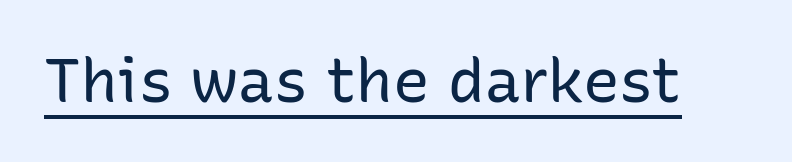
The image shows 61 px regular-weight sans-serif type, upright; set normal letter spacing, underlined; low stroke contrast and a medium x-height.
